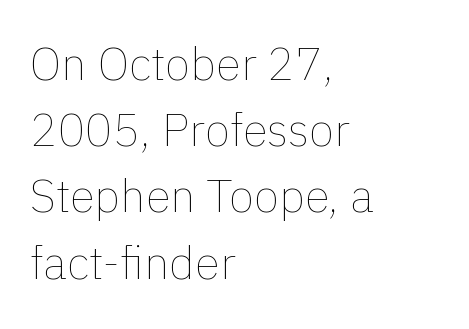
Q: Is the text bold? A: No.
Q: Is the text italic (slanted)? A: No, it is upright.
Q: Is the text underlined? A: No.
Q: How is the paragraph aligned? A: Left-aligned.
Q: Is the spacing between letters normal or unusually wide? A: Normal.
Q: Is the spacing between lines tight, normal or loose? A: Normal.
Q: Width (condensed, normal, or wide)? A: Normal.
Q: Stroke contrast? A: Low.
Q: x-height? A: Medium.
Q: Monospaced? A: No.
